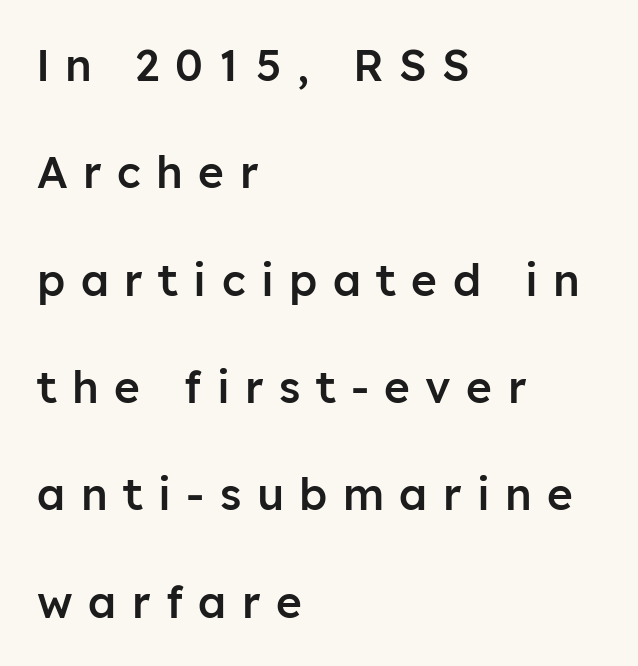
{"serif": "no", "italic": "no", "bold": "semi", "weight": "semibold", "width": "normal", "stroke_contrast": "low", "x_height": "medium", "monospaced": "no", "underline": "no", "align": "left", "line_spacing": "loose", "line_spacing_ratio": 2.44, "letter_spacing": "wide", "letter_spacing_em": 0.35, "glyph_px": 44}
